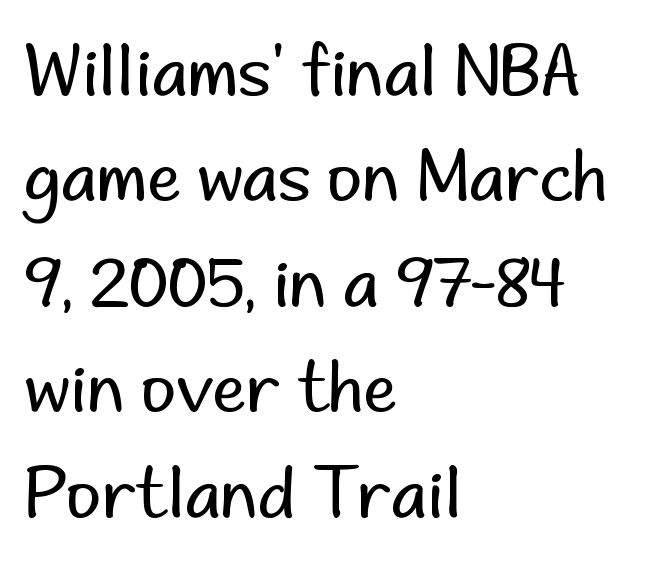
Q: Is the text bold? A: No.
Q: Is the text italic (slanted)? A: No, it is upright.
Q: Is the typeface a serif or a sans-serif typeface? A: Sans-serif.
Q: Is the text underlined? A: No.
Q: How is the paragraph aligned? A: Left-aligned.
Q: Is the spacing between letters normal or unusually wide? A: Normal.
Q: Is the spacing between lines tight, normal or loose? A: Normal.
Q: Width (condensed, normal, or wide)? A: Normal.
Q: Stroke contrast? A: Low.
Q: x-height? A: Small.
Q: Monospaced? A: No.
